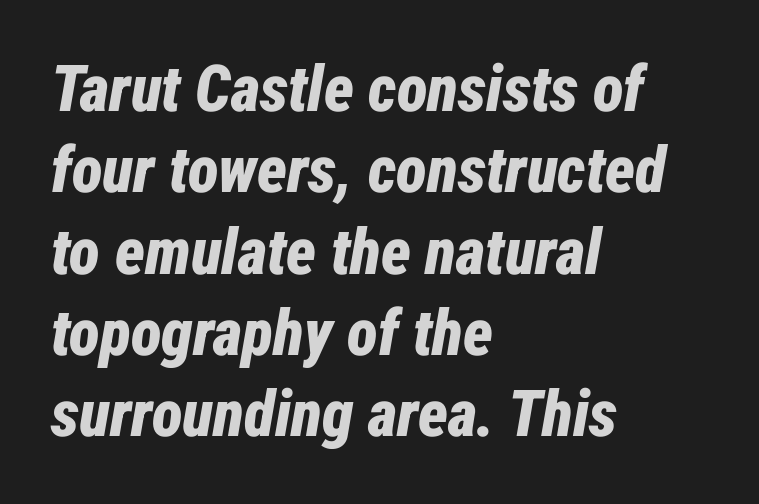
The image shows 64 px bold, condensed type, italic (leaning right); set left-aligned, normal line spacing (1.27x), normal letter spacing, not underlined; low stroke contrast and a medium x-height.
